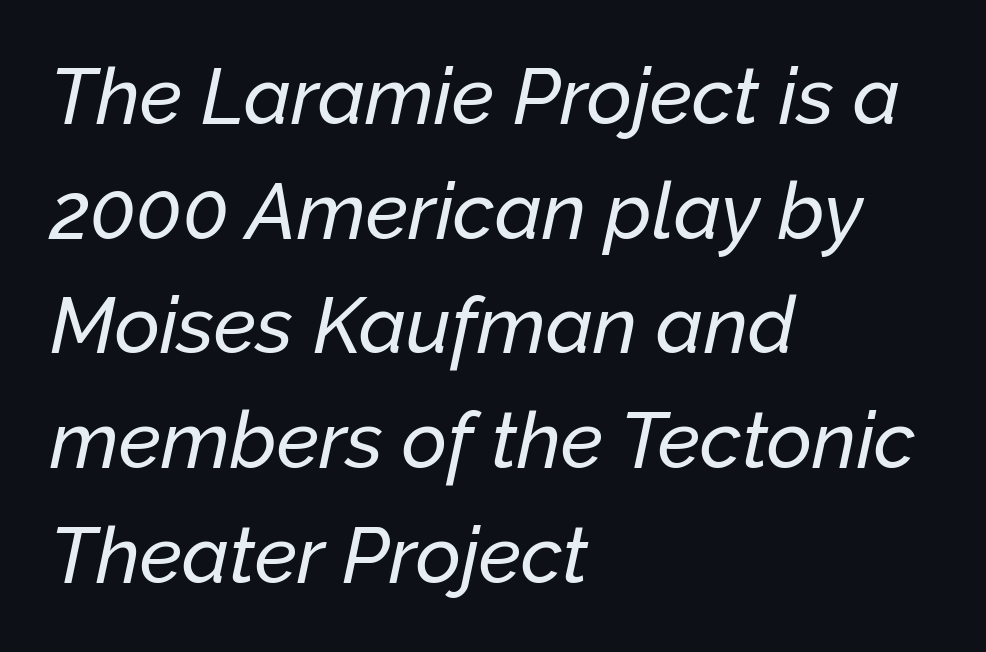
Between one letter and the next there's only the usual sliver of space. Horizontal alignment here is leftward, the default for most running prose. Style check: oblique. Evenly set lines give the paragraph a standard silhouette. Descenders are the only things crossing below the line.
